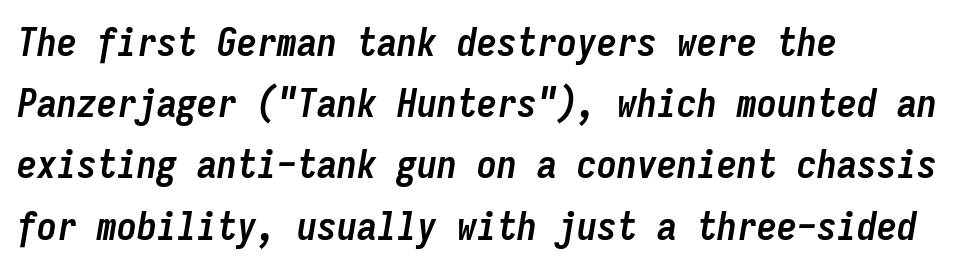
The image shows 40 px semibold, condensed type, italic (leaning right), monospaced; set left-aligned, normal line spacing (1.53x), normal letter spacing, not underlined; low stroke contrast and a medium x-height.
